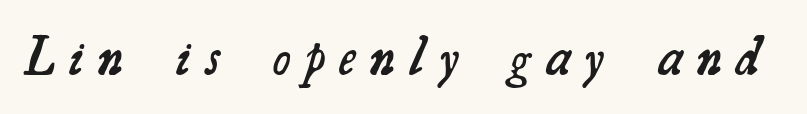
The image shows 54 px semibold serif type; set unusually wide letter spacing (+0.27 em), not underlined; medium stroke contrast and a small x-height.
